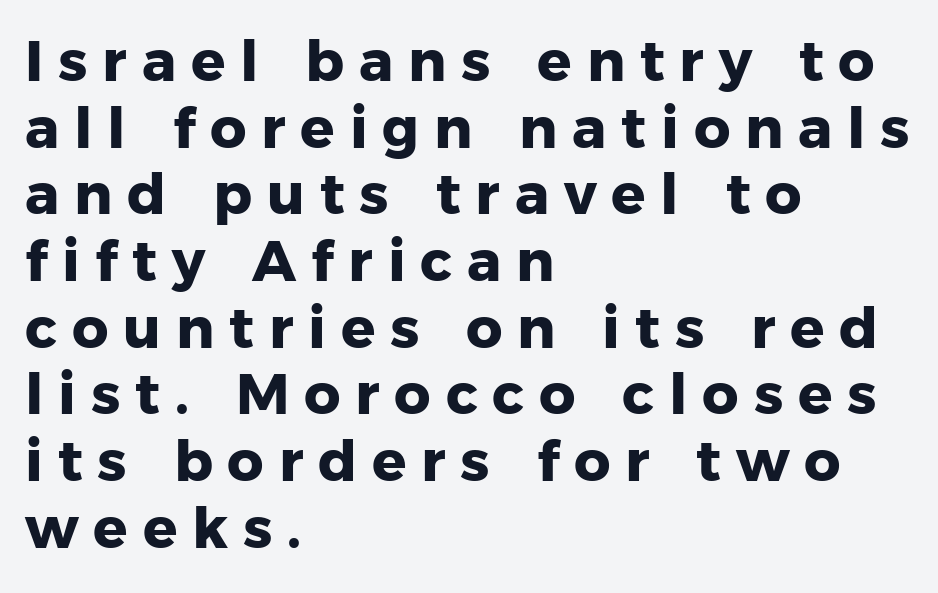
In terms of posture, this sample is upright. Students, this is bold: see how much ink each stroke carries. Clear beneath every line of the passage. In terms of letterspacing, this is a distinctly airy, spread setting.
